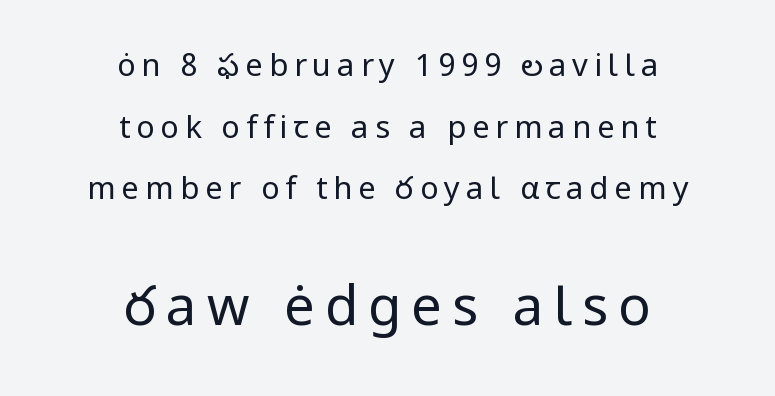
{"serif": "no", "italic": "no", "bold": "no", "weight": "regular", "width": "normal", "stroke_contrast": "low", "x_height": "medium", "monospaced": "no", "underline": "no", "align": "center", "line_spacing": "loose", "line_spacing_ratio": 1.99, "larger_block": "second", "size_ratio": 1.74, "glyph_px": 54}
